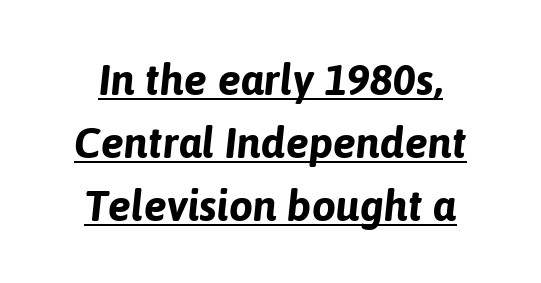
Q: Is the text bold? A: Yes.
Q: Is the text italic (slanted)? A: Yes, it leans right by about 6 degrees.
Q: Is the text underlined? A: Yes.
Q: How is the paragraph aligned? A: Centered.
Q: Is the spacing between letters normal or unusually wide? A: Normal.
Q: Is the spacing between lines tight, normal or loose? A: Normal.
Q: Width (condensed, normal, or wide)? A: Normal.
Q: Stroke contrast? A: Low.
Q: x-height? A: Medium.
Q: Monospaced? A: No.
